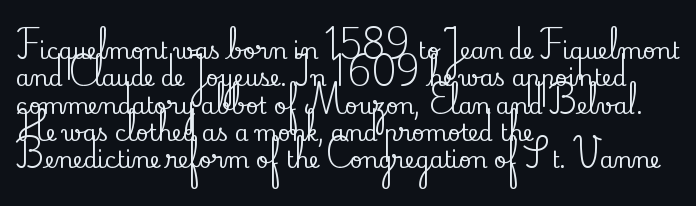
The lines are quadded left. Bare-footed words on every line. Notice how the stems are strictly vertical — no italics here. The gaps between neighbouring characters are ordinary and unremarkable.
